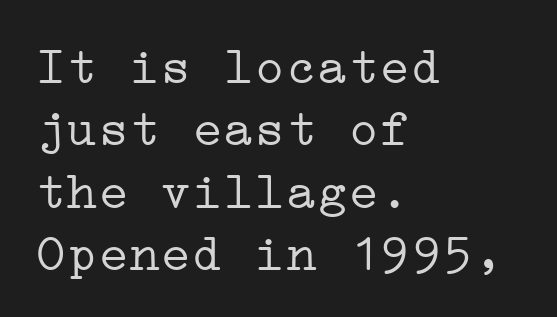
Q: Is the text bold? A: No.
Q: Is the text italic (slanted)? A: No, it is upright.
Q: Is the typeface a serif or a sans-serif typeface? A: Serif.
Q: Is the text underlined? A: No.
Q: How is the paragraph aligned? A: Left-aligned.
Q: Is the spacing between letters normal or unusually wide? A: Normal.
Q: Width (condensed, normal, or wide)? A: Wide.
Q: Stroke contrast? A: Low.
Q: x-height? A: Medium.
